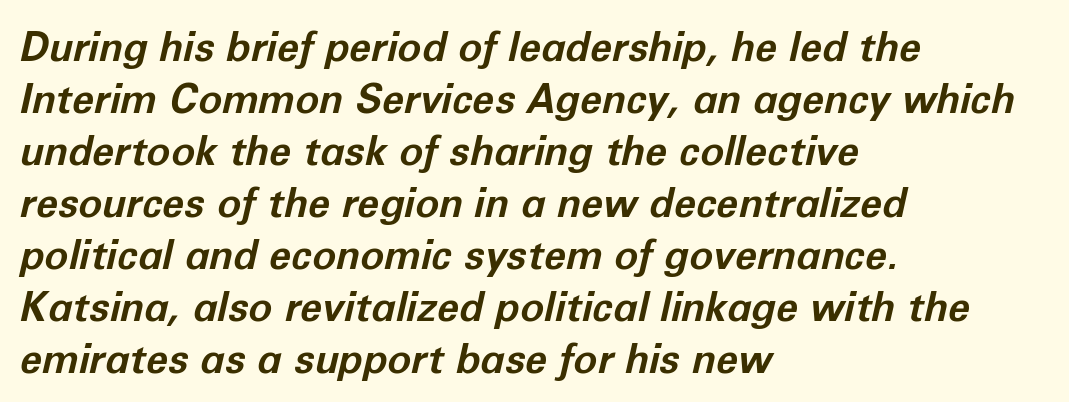
Q: Is the text bold? A: Yes.
Q: Is the text italic (slanted)? A: Yes, it leans right by about 12 degrees.
Q: Is the text underlined? A: No.
Q: How is the paragraph aligned? A: Left-aligned.
Q: Is the spacing between letters normal or unusually wide? A: Normal.
Q: Is the spacing between lines tight, normal or loose? A: Normal.
Q: Width (condensed, normal, or wide)? A: Normal.
Q: Stroke contrast? A: Low.
Q: x-height? A: Medium.
Q: Monospaced? A: No.
